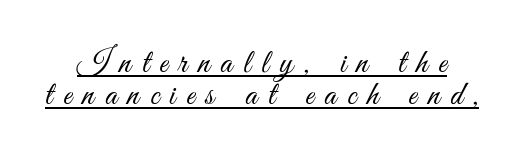
{"serif": "no", "bold": "no", "weight": "light", "width": "condensed", "stroke_contrast": "medium", "x_height": "small", "monospaced": "no", "underline": "yes", "line_spacing": "tight", "line_spacing_ratio": 0.95, "letter_spacing": "wide", "letter_spacing_em": 0.32, "glyph_px": 34}
